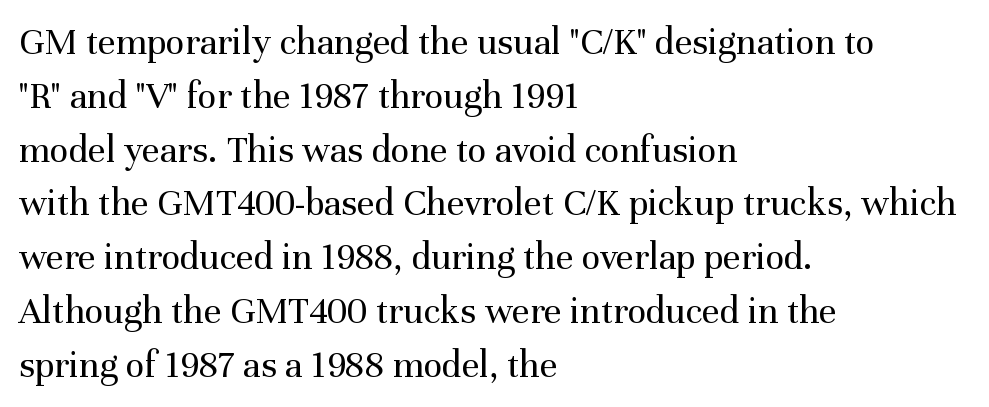
{"serif": "yes", "italic": "no", "bold": "no", "weight": "regular", "width": "normal", "stroke_contrast": "medium", "x_height": "medium", "monospaced": "no", "underline": "no", "align": "left", "line_spacing": "normal", "line_spacing_ratio": 1.38, "letter_spacing": "normal", "letter_spacing_em": 0.0, "glyph_px": 39}
